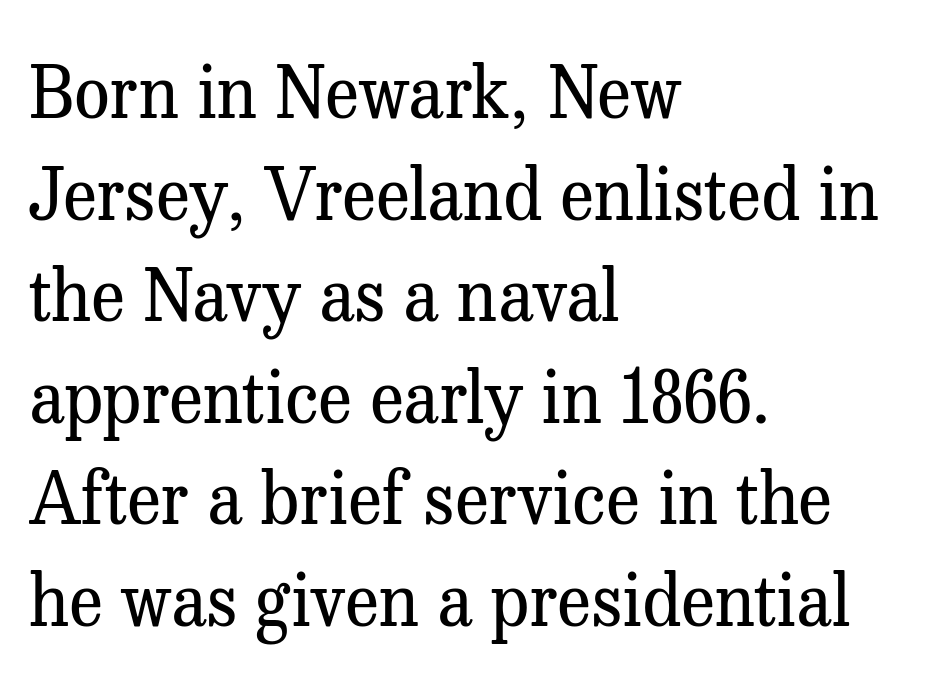
Q: Is the text bold? A: No.
Q: Is the text italic (slanted)? A: No, it is upright.
Q: Is the typeface a serif or a sans-serif typeface? A: Serif.
Q: Is the text underlined? A: No.
Q: How is the paragraph aligned? A: Left-aligned.
Q: Is the spacing between letters normal or unusually wide? A: Normal.
Q: Is the spacing between lines tight, normal or loose? A: Normal.
Q: Width (condensed, normal, or wide)? A: Normal.
Q: Stroke contrast? A: Medium.
Q: x-height? A: Medium.
Q: Monospaced? A: No.
